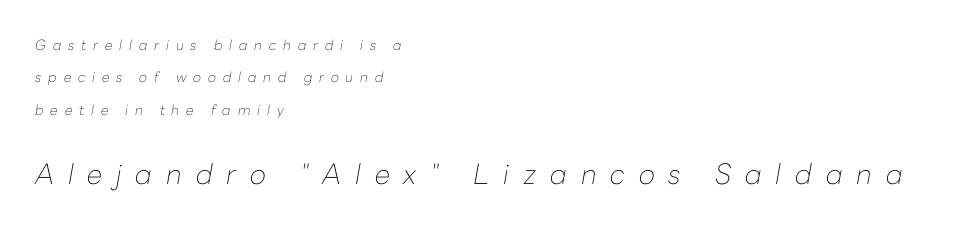
The image shows 28 px thin type, italic (leaning right); set left-aligned, loose line spacing (2.31x), unusually wide letter spacing (+0.49 em), not underlined; the second (bottom) block is 2.0x larger; low stroke contrast and a medium x-height.
